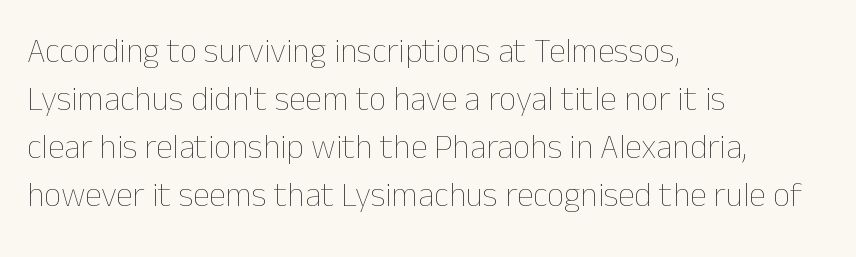
Short and long lines alike share a common starting point at left. Reading down the column, the eye jumps a familiar distance to each next line. Every character sits straight up, as roman type does. Proportional: the letters do not fall into vertical columns. Students, note that the glyphs here touch the page at normal intervals. This rendering features lettering with no underline.
